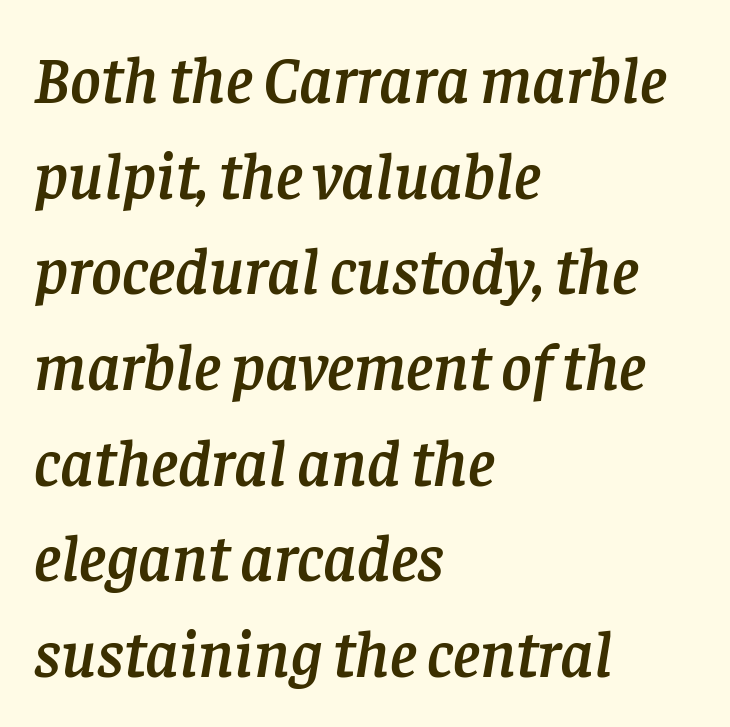
The image shows 66 px serif type, italic (leaning right); set left-aligned, normal line spacing (1.45x), normal letter spacing, not underlined; low stroke contrast and a large x-height.
